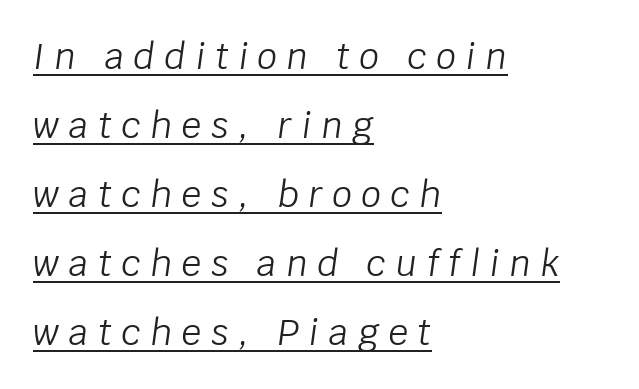
The image shows 35 px light type, italic (leaning right); set left-aligned, loose line spacing (1.97x), unusually wide letter spacing (+0.28 em), underlined; low stroke contrast and a large x-height.
